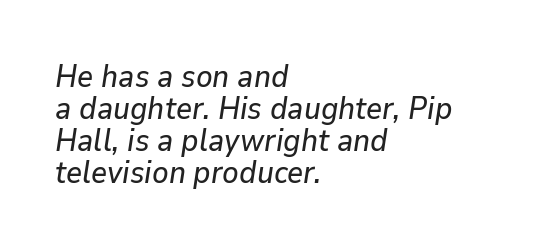
{"italic": "yes", "lean": "right", "slant_degrees": 9, "width": "normal", "stroke_contrast": "low", "x_height": "medium", "monospaced": "no", "underline": "no", "align": "left", "line_spacing": "tight", "line_spacing_ratio": 1.03, "letter_spacing": "normal", "letter_spacing_em": 0.0, "glyph_px": 31}
